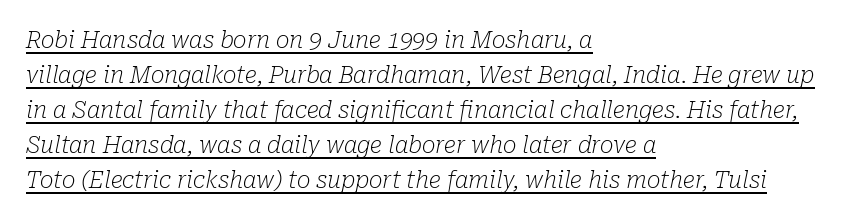
{"italic": "yes", "lean": "right", "slant_degrees": 10, "bold": "no", "underline": "yes", "align": "left", "line_spacing": "normal", "line_spacing_ratio": 1.52, "letter_spacing": "normal", "letter_spacing_em": 0.0, "glyph_px": 23}
